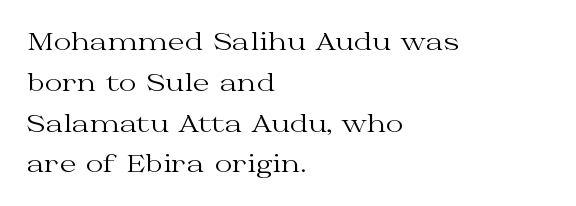
{"italic": "no", "bold": "no", "underline": "no", "align": "left", "line_spacing": "normal", "line_spacing_ratio": 1.7, "letter_spacing": "normal", "letter_spacing_em": 0.0, "glyph_px": 24}
